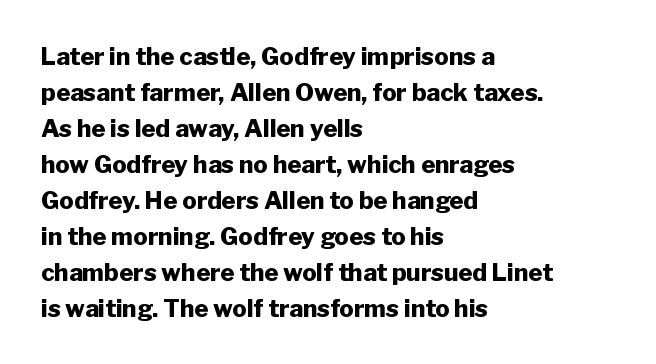
The image shows 24 px bold type, upright; set left-aligned, normal line spacing (1.5x), normal letter spacing, not underlined.
